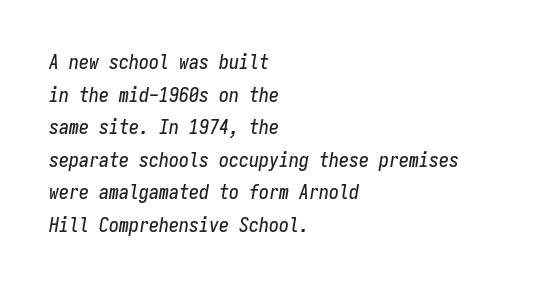
Q: Is the text italic (slanted)? A: Yes, it leans right by about 9 degrees.
Q: Is the text underlined? A: No.
Q: How is the paragraph aligned? A: Left-aligned.
Q: Is the spacing between letters normal or unusually wide? A: Normal.
Q: Is the spacing between lines tight, normal or loose? A: Normal.
